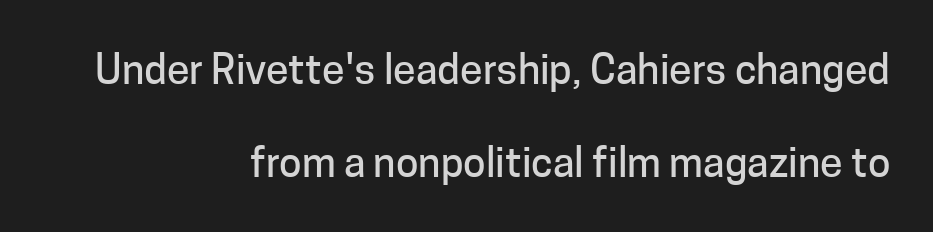
The image shows 41 px sans-serif type, upright; set right-aligned, loose line spacing (2.28x), normal letter spacing, not underlined; low stroke contrast and a medium x-height.
